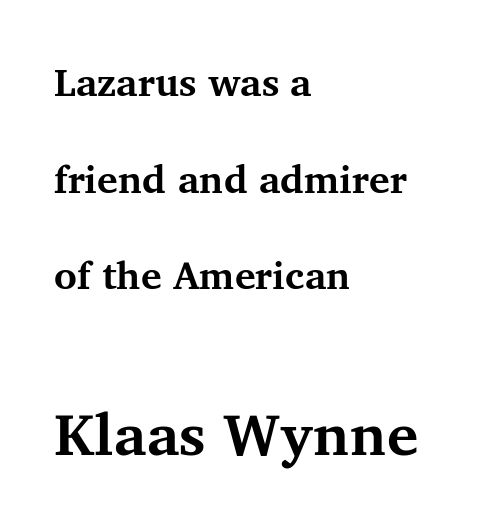
Q: Is the text bold? A: Yes.
Q: Is the text italic (slanted)? A: No, it is upright.
Q: Is the typeface a serif or a sans-serif typeface? A: Serif.
Q: Is the text underlined? A: No.
Q: How is the paragraph aligned? A: Left-aligned.
Q: Is the spacing between letters normal or unusually wide? A: Normal.
Q: Is the spacing between lines tight, normal or loose? A: Loose.
Q: Which block of text is set in a larger size, the first (top) or the second (bottom)? A: The second (bottom) one.
Q: Width (condensed, normal, or wide)? A: Normal.
Q: Stroke contrast? A: Medium.
Q: x-height? A: Medium.
Q: Monospaced? A: No.
